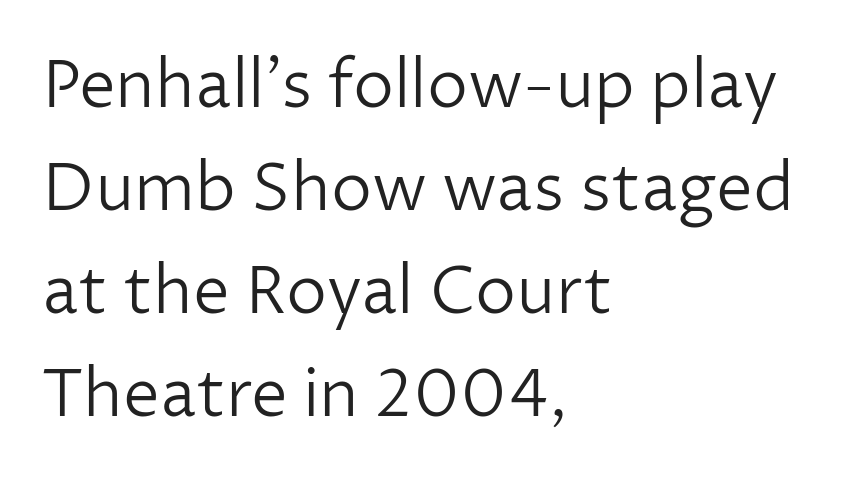
Q: Is the text bold? A: No.
Q: Is the text italic (slanted)? A: No, it is upright.
Q: Is the typeface a serif or a sans-serif typeface? A: Sans-serif.
Q: Is the text underlined? A: No.
Q: How is the paragraph aligned? A: Left-aligned.
Q: Is the spacing between letters normal or unusually wide? A: Normal.
Q: Is the spacing between lines tight, normal or loose? A: Normal.
Q: Width (condensed, normal, or wide)? A: Normal.
Q: Stroke contrast? A: Low.
Q: x-height? A: Medium.
Q: Monospaced? A: No.
